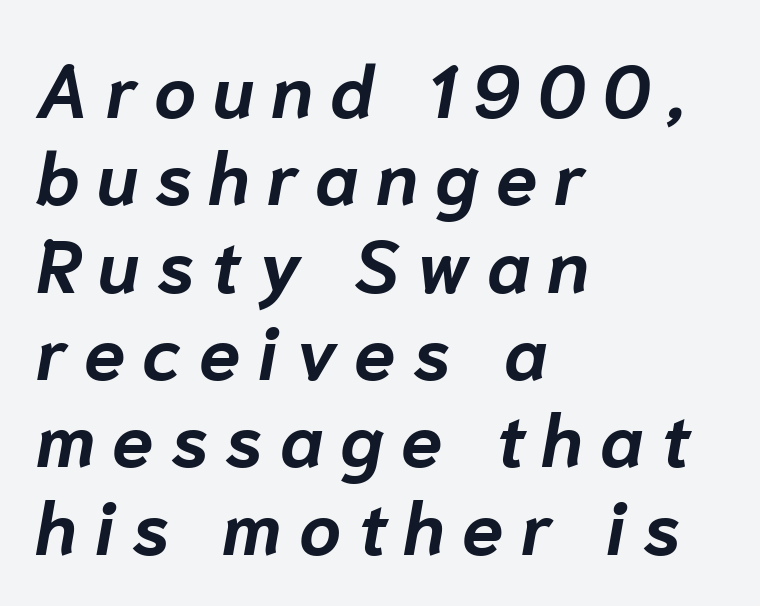
Is this a fixed-width face? No — the glyphs have proportional, varying widths. Alignment: flush left. The passage shown leans; its letterforms are oblique. The type is letterspaced generously, with wide tracking. Weight: bold. Honestly, there is no underline to notice here at all.
